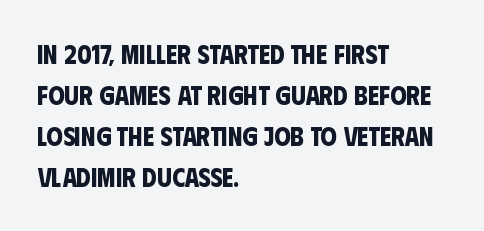
The image shows 26 px bold type; set left-aligned, normal line spacing (1.58x), normal letter spacing, not underlined.
